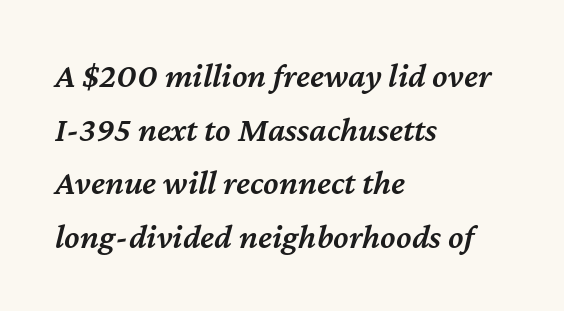
{"italic": "yes", "lean": "right", "slant_degrees": 12, "bold": "semi", "weight": "semibold", "width": "normal", "stroke_contrast": "medium", "x_height": "medium", "monospaced": "no", "underline": "no", "align": "left", "line_spacing": "normal", "line_spacing_ratio": 1.53, "letter_spacing": "normal", "letter_spacing_em": 0.0, "glyph_px": 35}
